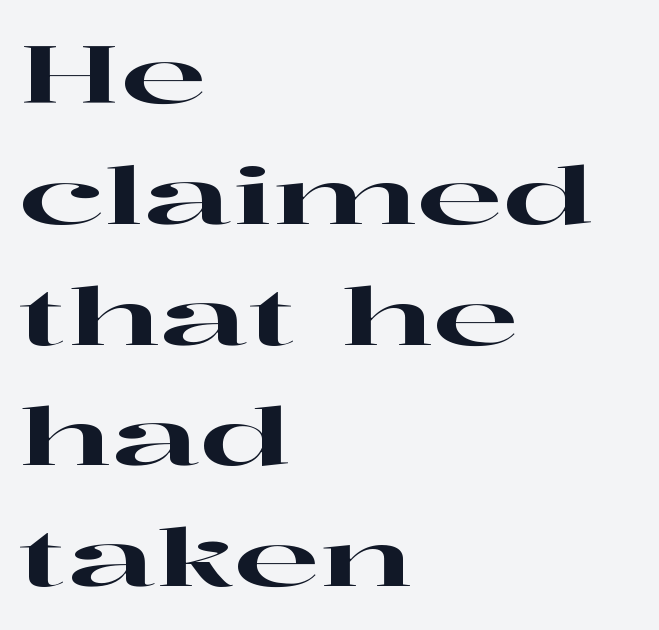
This block has exactly the height ordinary leading produces. Is there any slant? The stems are plumb. Honestly, there is no underline to notice here at all. Does the copy run flush right? No — it runs flush left.
